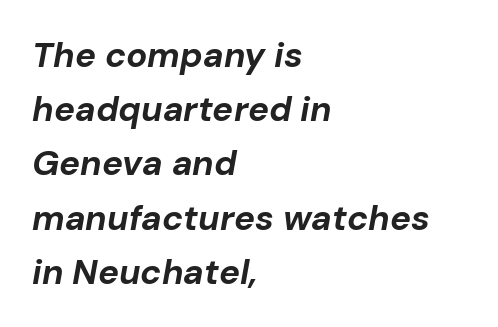
Q: Is the text bold? A: Yes.
Q: Is the text italic (slanted)? A: Yes, it leans right by about 10 degrees.
Q: Is the text underlined? A: No.
Q: How is the paragraph aligned? A: Left-aligned.
Q: Is the spacing between letters normal or unusually wide? A: Normal.
Q: Is the spacing between lines tight, normal or loose? A: Normal.
Q: Width (condensed, normal, or wide)? A: Normal.
Q: Stroke contrast? A: Low.
Q: x-height? A: Medium.
Q: Monospaced? A: No.
